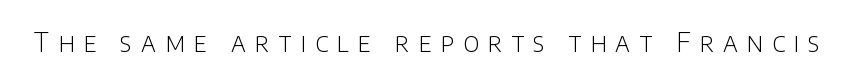
Q: Is the text bold? A: No.
Q: Is the text italic (slanted)? A: No, it is upright.
Q: Is the text underlined? A: No.
Q: Is the spacing between letters normal or unusually wide? A: Unusually wide.
